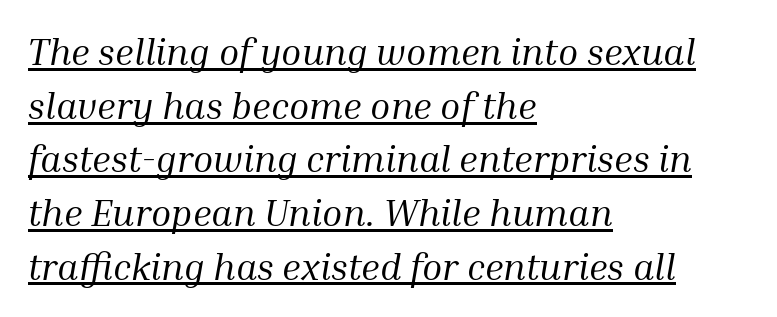
Q: Is the text bold? A: No.
Q: Is the text italic (slanted)? A: Yes, it leans right by about 10 degrees.
Q: Is the typeface a serif or a sans-serif typeface? A: Serif.
Q: Is the text underlined? A: Yes.
Q: How is the paragraph aligned? A: Left-aligned.
Q: Is the spacing between letters normal or unusually wide? A: Normal.
Q: Is the spacing between lines tight, normal or loose? A: Normal.
Q: Width (condensed, normal, or wide)? A: Normal.
Q: Stroke contrast? A: Medium.
Q: x-height? A: Medium.
Q: Monospaced? A: No.
